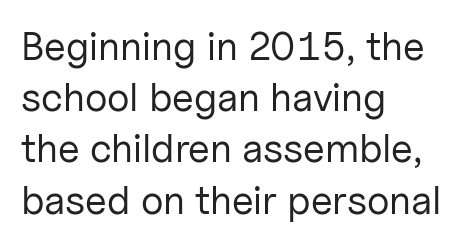
Q: Is the text bold? A: No.
Q: Is the text italic (slanted)? A: No, it is upright.
Q: Is the typeface a serif or a sans-serif typeface? A: Sans-serif.
Q: Is the text underlined? A: No.
Q: How is the paragraph aligned? A: Left-aligned.
Q: Is the spacing between letters normal or unusually wide? A: Normal.
Q: Is the spacing between lines tight, normal or loose? A: Normal.
Q: Width (condensed, normal, or wide)? A: Normal.
Q: Stroke contrast? A: Low.
Q: x-height? A: Medium.
Q: Monospaced? A: No.
